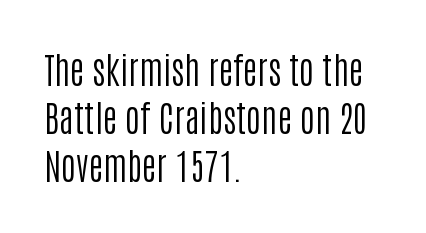
The image shows 36 px regular-weight, condensed sans-serif type, upright; set left-aligned, normal line spacing (1.34x), normal letter spacing, not underlined; low stroke contrast and a large x-height.
